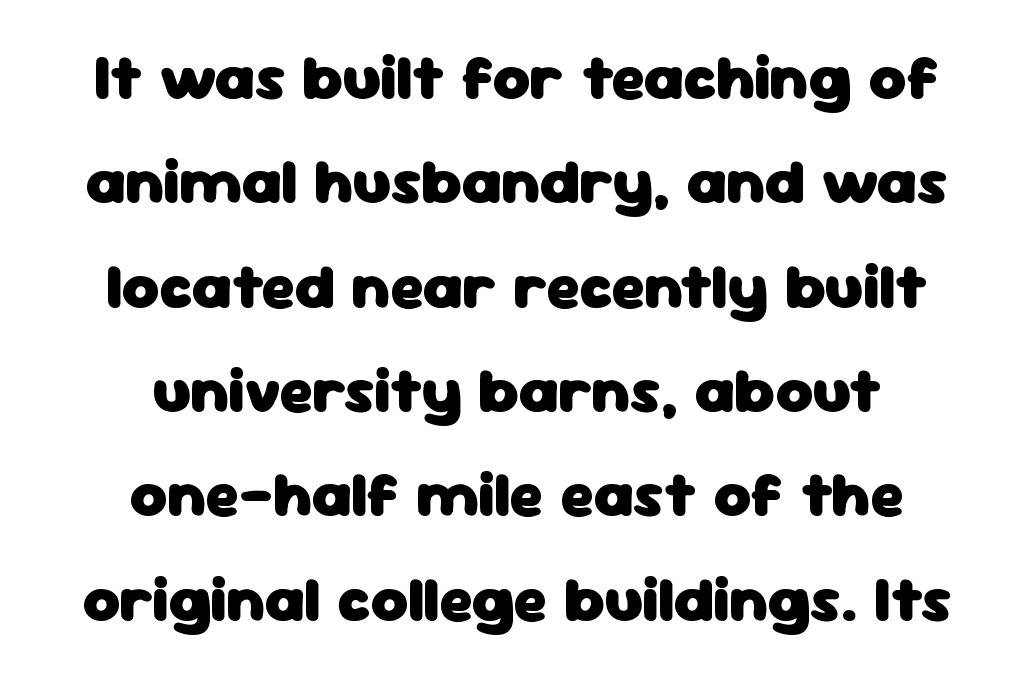
The image shows 64 px heavy sans-serif type, upright; set centered, normal line spacing (1.63x), normal letter spacing, not underlined; low stroke contrast and a medium x-height.
